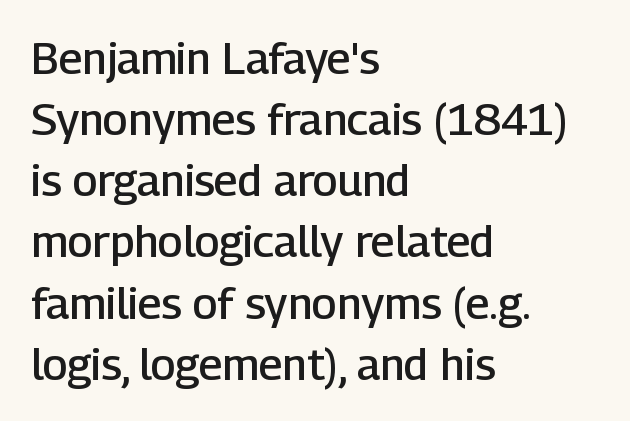
{"serif": "no", "italic": "no", "bold": "semi", "weight": "semibold", "width": "normal", "stroke_contrast": "low", "x_height": "medium", "monospaced": "no", "underline": "no", "align": "left", "line_spacing": "normal", "line_spacing_ratio": 1.39, "letter_spacing": "normal", "letter_spacing_em": 0.0, "glyph_px": 44}
